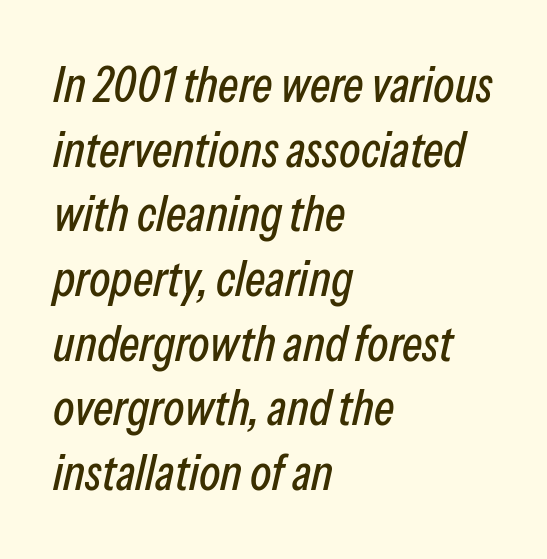
Quick note: underline off. The passage shown is typed in a proportional face where columns would drift. Tracking value appears to be zero — textbook default spacing. Horizontal bands of white between lines are of average thickness. The lettering tilts uniformly, giving the passage an italic look.
